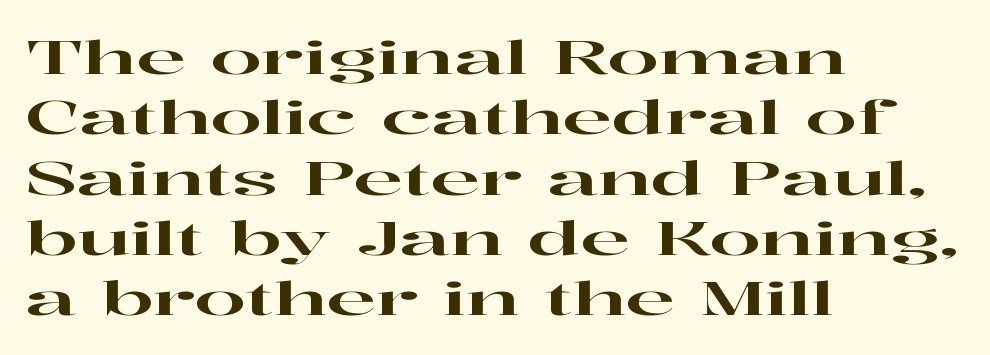
Q: Is the text italic (slanted)? A: No, it is upright.
Q: Is the typeface a serif or a sans-serif typeface? A: Serif.
Q: Is the text underlined? A: No.
Q: How is the paragraph aligned? A: Left-aligned.
Q: Is the spacing between letters normal or unusually wide? A: Normal.
Q: Is the spacing between lines tight, normal or loose? A: Normal.
Q: Width (condensed, normal, or wide)? A: Wide.
Q: Stroke contrast? A: High.
Q: x-height? A: Medium.
Q: Monospaced? A: No.
